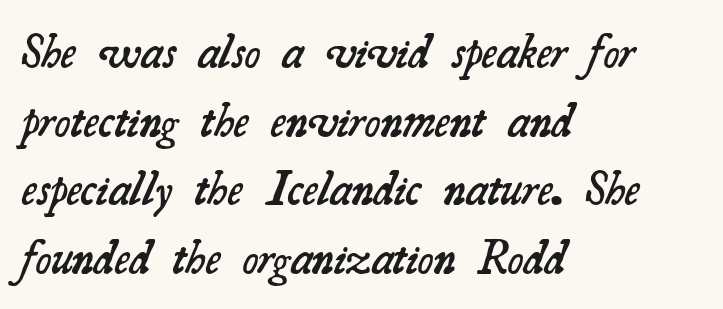
{"serif": "yes", "bold": "semi", "weight": "semibold", "width": "normal", "stroke_contrast": "medium", "x_height": "small", "monospaced": "no", "underline": "no", "align": "left", "line_spacing": "normal", "line_spacing_ratio": 1.43, "letter_spacing": "normal", "letter_spacing_em": 0.0, "glyph_px": 48}
